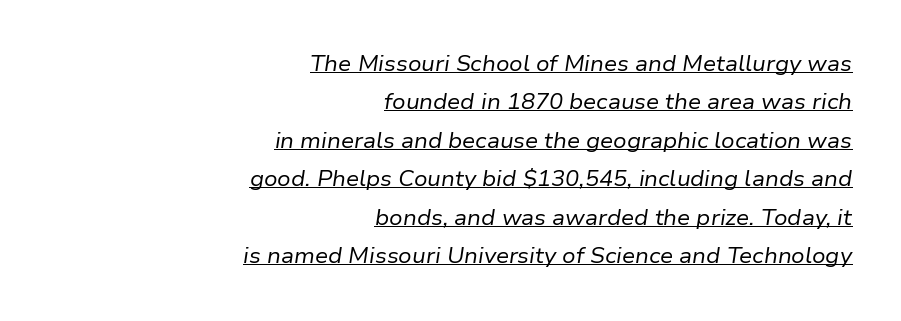
The image shows 21 px text type, italic (leaning right); set right-aligned, line spacing 1.83x, normal letter spacing, underlined.
